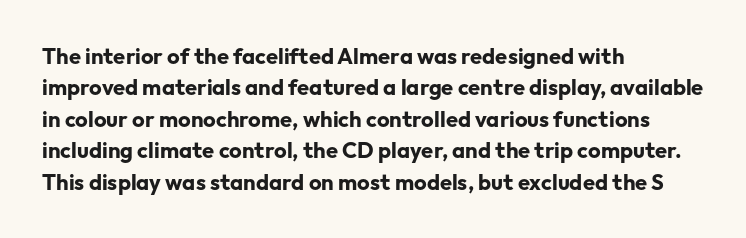
Q: Is the text bold? A: Yes.
Q: Is the text italic (slanted)? A: No, it is upright.
Q: Is the text underlined? A: No.
Q: How is the paragraph aligned? A: Left-aligned.
Q: Is the spacing between letters normal or unusually wide? A: Normal.
Q: Is the spacing between lines tight, normal or loose? A: Normal.
